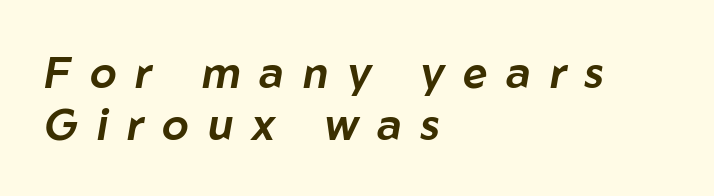
Descenders hang freely into open space. Does extra space separate the letters? Yes, quite a lot of it. Spacing verdict: proportional, widths tailored to each character. Horizontally, the lines are justified to the leading edge only.
